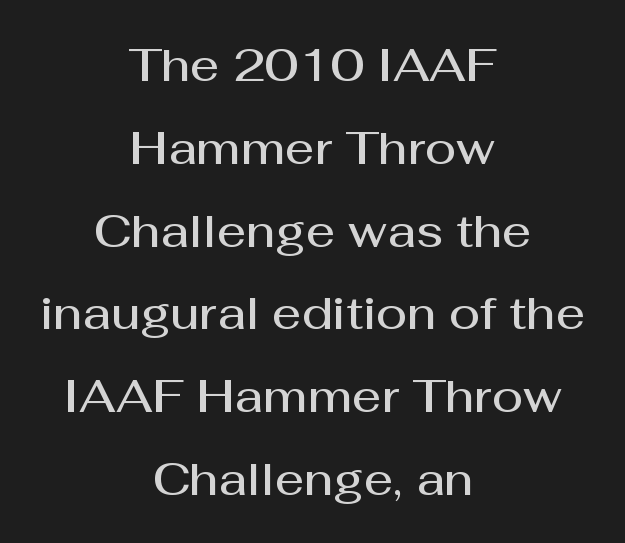
The image shows 46 px semibold sans-serif type, upright; set centered, line spacing 1.8x, normal letter spacing, not underlined; medium stroke contrast and a medium x-height.
